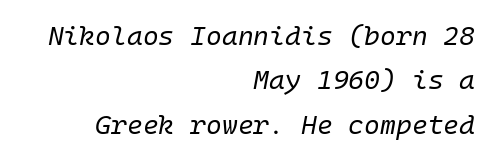
The image shows 27 px text type, italic (leaning right); set right-aligned, normal line spacing (1.64x), normal letter spacing, not underlined.
